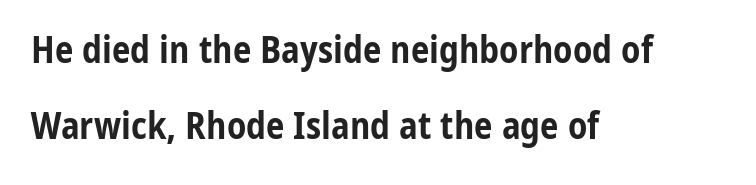
Q: Is the text bold? A: Yes.
Q: Is the text italic (slanted)? A: No, it is upright.
Q: Is the typeface a serif or a sans-serif typeface? A: Sans-serif.
Q: Is the text underlined? A: No.
Q: How is the paragraph aligned? A: Left-aligned.
Q: Is the spacing between letters normal or unusually wide? A: Normal.
Q: Is the spacing between lines tight, normal or loose? A: Loose.
Q: Width (condensed, normal, or wide)? A: Condensed.
Q: Stroke contrast? A: Low.
Q: x-height? A: Medium.
Q: Monospaced? A: No.
